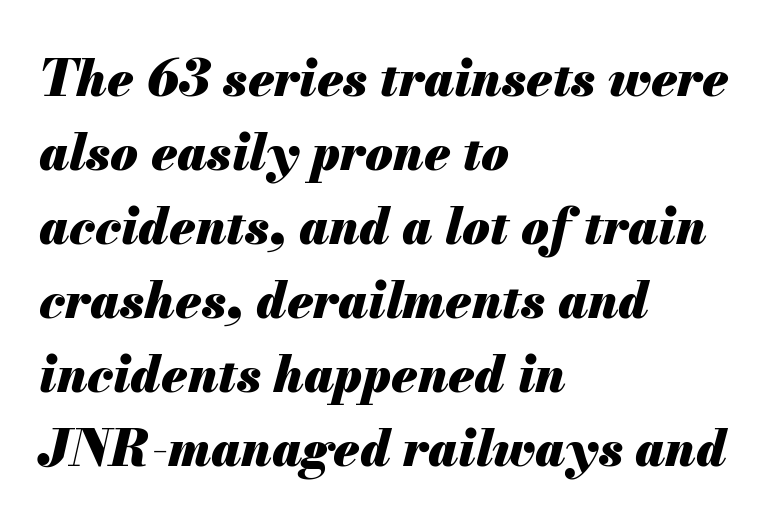
Q: Is the text bold? A: Yes.
Q: Is the text italic (slanted)? A: Yes, it leans right by about 13 degrees.
Q: Is the text underlined? A: No.
Q: How is the paragraph aligned? A: Left-aligned.
Q: Is the spacing between letters normal or unusually wide? A: Normal.
Q: Is the spacing between lines tight, normal or loose? A: Normal.
Q: Width (condensed, normal, or wide)? A: Normal.
Q: Stroke contrast? A: Medium.
Q: x-height? A: Small.
Q: Monospaced? A: No.
